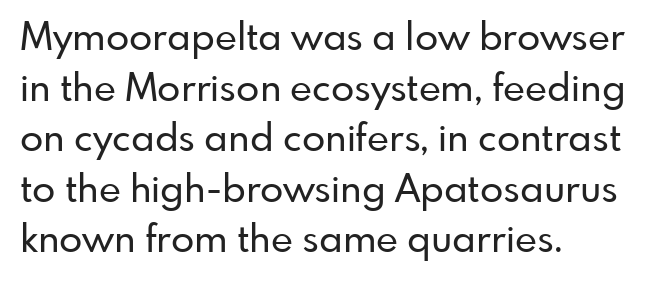
Q: Is the text italic (slanted)? A: No, it is upright.
Q: Is the typeface a serif or a sans-serif typeface? A: Sans-serif.
Q: Is the text underlined? A: No.
Q: How is the paragraph aligned? A: Left-aligned.
Q: Is the spacing between letters normal or unusually wide? A: Normal.
Q: Is the spacing between lines tight, normal or loose? A: Normal.
Q: Width (condensed, normal, or wide)? A: Normal.
Q: Stroke contrast? A: Low.
Q: x-height? A: Small.
Q: Monospaced? A: No.
